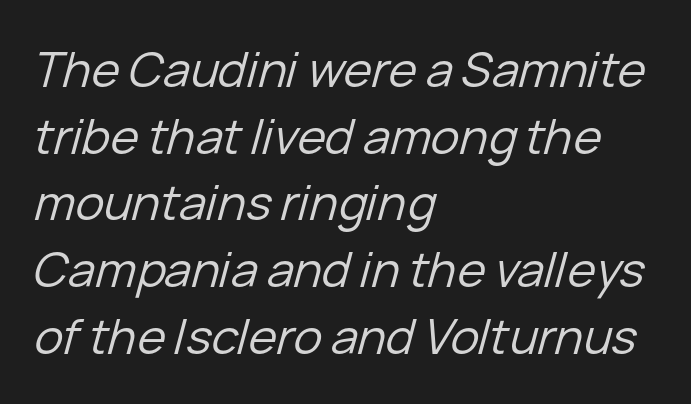
The image shows 48 px regular-weight type, italic (leaning right); set left-aligned, normal line spacing (1.39x), normal letter spacing, not underlined; low stroke contrast and a medium x-height.
